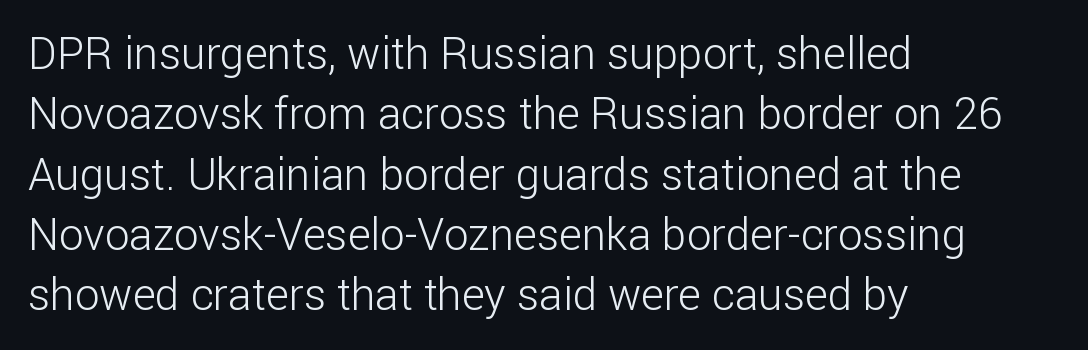
{"serif": "no", "italic": "no", "bold": "no", "weight": "light", "width": "normal", "stroke_contrast": "low", "x_height": "medium", "monospaced": "no", "underline": "no", "align": "left", "line_spacing": "normal", "line_spacing_ratio": 1.37, "letter_spacing": "normal", "letter_spacing_em": 0.0, "glyph_px": 44}
